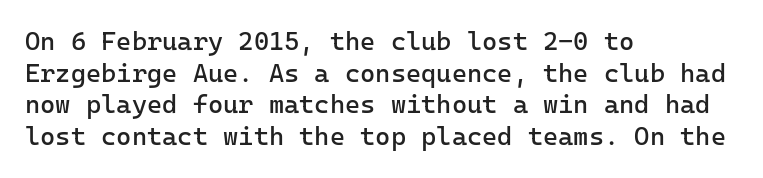
Q: Is the text bold? A: No.
Q: Is the text italic (slanted)? A: No, it is upright.
Q: Is the text underlined? A: No.
Q: How is the paragraph aligned? A: Left-aligned.
Q: Is the spacing between letters normal or unusually wide? A: Normal.
